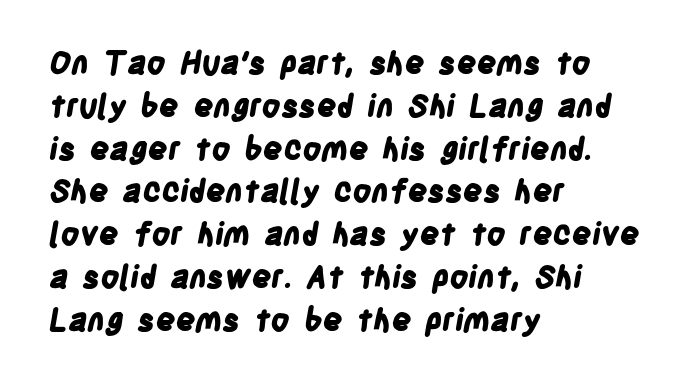
The image shows 31 px bold, condensed sans-serif type; set left-aligned, normal line spacing (1.38x), normal letter spacing, not underlined; low stroke contrast and a large x-height.
